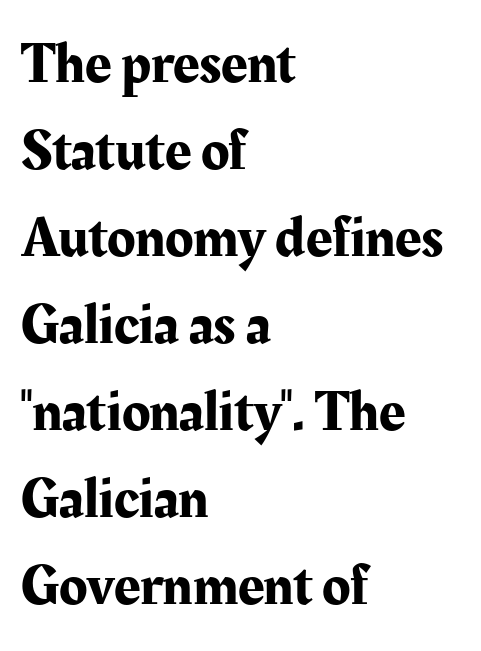
Does the type have serifs? Yes, each stem ends in a small foot. Tall strokes in this sample are plumb rather than angled. Which margin do the lines hug? The left one — the right edge is uneven. Normally led — the rows are evenly, conventionally spaced.
